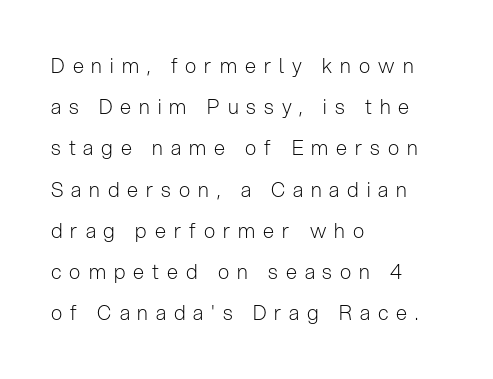
{"italic": "no", "bold": "no", "underline": "no", "align": "left", "line_spacing": "loose", "line_spacing_ratio": 2.06, "letter_spacing": "wide", "letter_spacing_em": 0.4, "glyph_px": 20}
